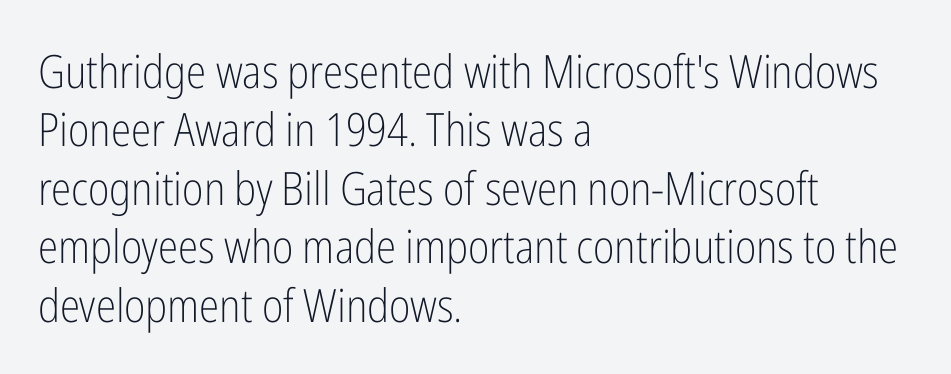
Q: Is the text bold? A: No.
Q: Is the text italic (slanted)? A: No, it is upright.
Q: Is the typeface a serif or a sans-serif typeface? A: Sans-serif.
Q: Is the text underlined? A: No.
Q: How is the paragraph aligned? A: Left-aligned.
Q: Is the spacing between letters normal or unusually wide? A: Normal.
Q: Is the spacing between lines tight, normal or loose? A: Normal.
Q: Width (condensed, normal, or wide)? A: Condensed.
Q: Stroke contrast? A: Low.
Q: x-height? A: Medium.
Q: Monospaced? A: No.
